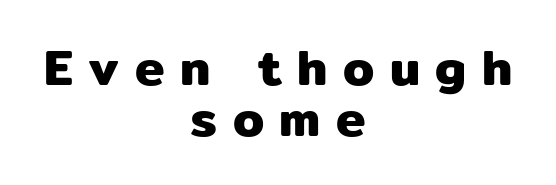
Q: Is the text italic (slanted)? A: No, it is upright.
Q: Is the typeface a serif or a sans-serif typeface? A: Sans-serif.
Q: Is the text underlined? A: No.
Q: How is the paragraph aligned? A: Centered.
Q: Is the spacing between letters normal or unusually wide? A: Unusually wide.
Q: Is the spacing between lines tight, normal or loose? A: Tight.
Q: Width (condensed, normal, or wide)? A: Normal.
Q: Stroke contrast? A: Low.
Q: x-height? A: Medium.
Q: Monospaced? A: No.
